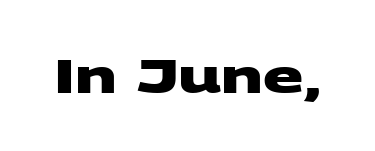
The image shows 47 px heavy, wide sans-serif type; set normal letter spacing, not underlined; medium stroke contrast and a large x-height.
